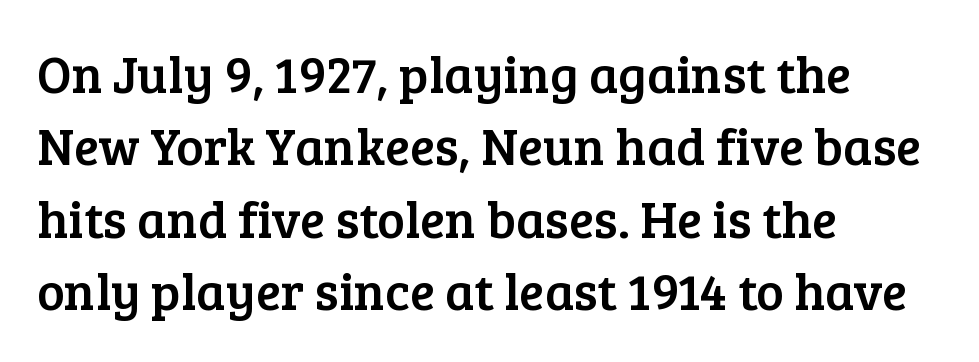
Successive baselines arrive at the customary interval. The typeface chosen for these lines features serifs. The passage shown is typed in a proportional face where columns would drift. Vertical strokes here are truly vertical. Glyph-to-glyph distance matches everyday printed text. The text block is weighted toward the left margin, trailing off unevenly rightward.
